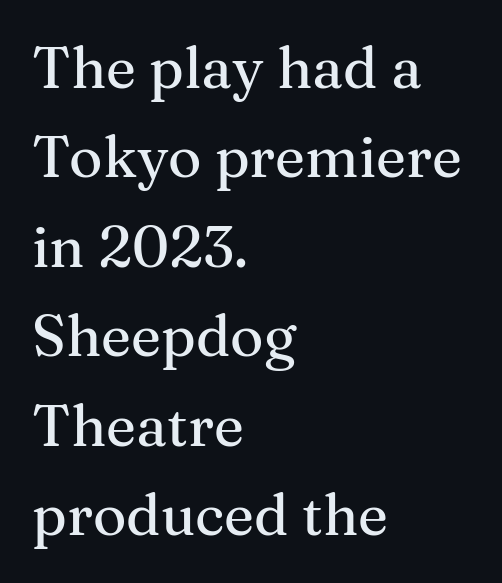
The baseline area is clear. Spacing between characters is what you'd get straight out of the box. The font family rendered here belongs to the serif group. Is this a fixed-width face? No — the glyphs have proportional, varying widths. The paragraph shown leans on its left margin.
